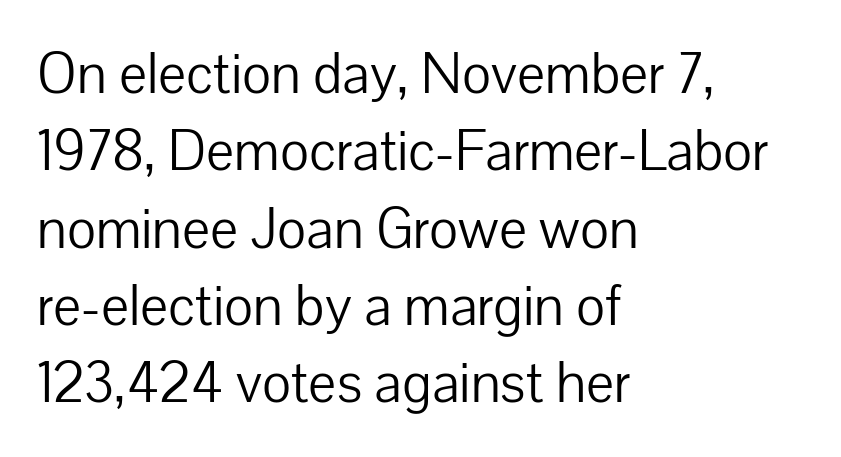
{"serif": "no", "italic": "no", "bold": "no", "weight": "light", "width": "normal", "stroke_contrast": "low", "x_height": "medium", "monospaced": "no", "underline": "no", "align": "left", "line_spacing": "normal", "line_spacing_ratio": 1.38, "letter_spacing": "normal", "letter_spacing_em": 0.0, "glyph_px": 56}
